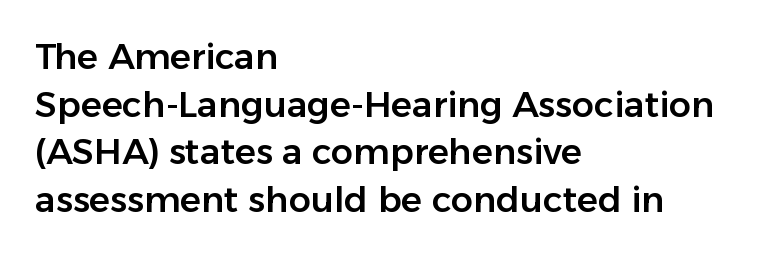
Q: Is the text italic (slanted)? A: No, it is upright.
Q: Is the typeface a serif or a sans-serif typeface? A: Sans-serif.
Q: Is the text underlined? A: No.
Q: How is the paragraph aligned? A: Left-aligned.
Q: Is the spacing between letters normal or unusually wide? A: Normal.
Q: Is the spacing between lines tight, normal or loose? A: Normal.
Q: Width (condensed, normal, or wide)? A: Normal.
Q: Stroke contrast? A: Low.
Q: x-height? A: Medium.
Q: Monospaced? A: No.
